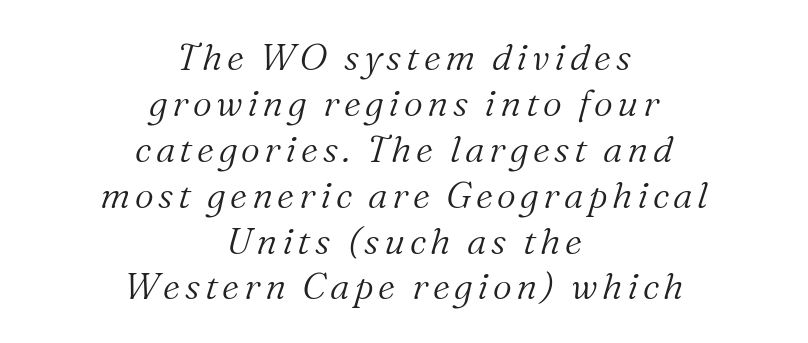
Underline: absent. Teacher's note: observe the equal gaps on both sides — that is centered alignment. This is oblique type, the kind used for emphasis or titles. Unlike a clean sans, this face finishes its strokes with serifs. Each letter keeps its own natural width here, so spacing adapts to shape. A light-to-regular cut is what we see here.
